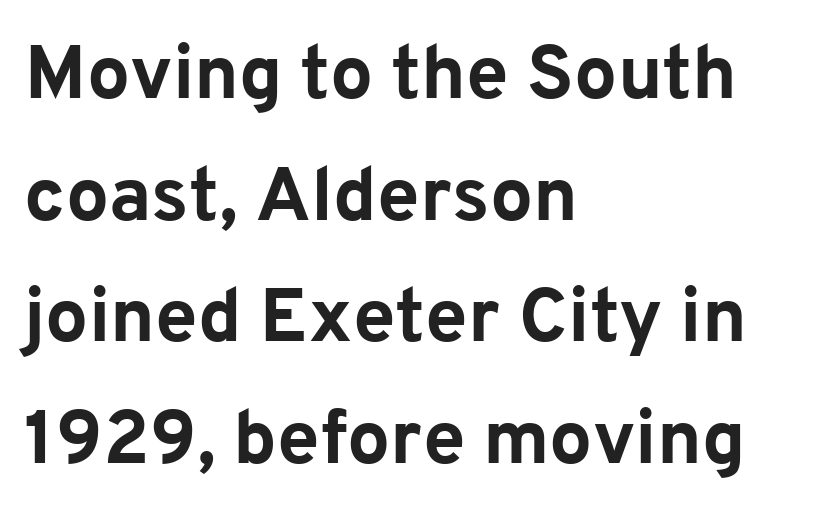
The image shows 76 px bold sans-serif type, upright; set left-aligned, normal line spacing (1.6x), normal letter spacing, not underlined; low stroke contrast and a medium x-height.
